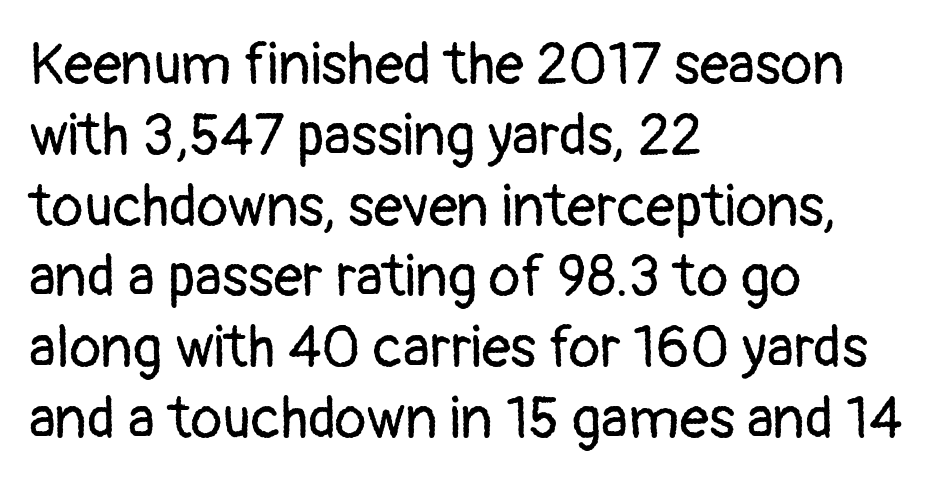
Q: Is the text bold? A: No.
Q: Is the text italic (slanted)? A: No, it is upright.
Q: Is the typeface a serif or a sans-serif typeface? A: Sans-serif.
Q: Is the text underlined? A: No.
Q: How is the paragraph aligned? A: Left-aligned.
Q: Is the spacing between letters normal or unusually wide? A: Normal.
Q: Width (condensed, normal, or wide)? A: Normal.
Q: Stroke contrast? A: Low.
Q: x-height? A: Medium.
Q: Monospaced? A: No.
